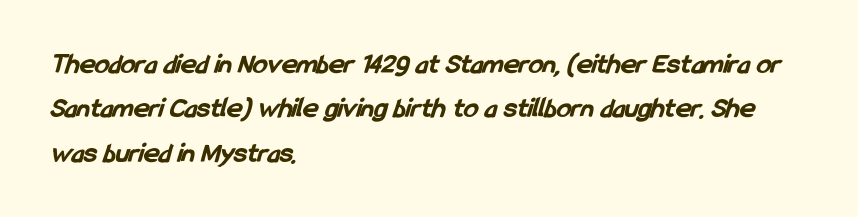
{"serif": "no", "bold": "yes", "weight": "bold", "width": "condensed", "stroke_contrast": "low", "x_height": "medium", "monospaced": "no", "underline": "no", "align": "left", "line_spacing": "normal", "line_spacing_ratio": 1.53, "letter_spacing": "normal", "letter_spacing_em": 0.0, "glyph_px": 29}
